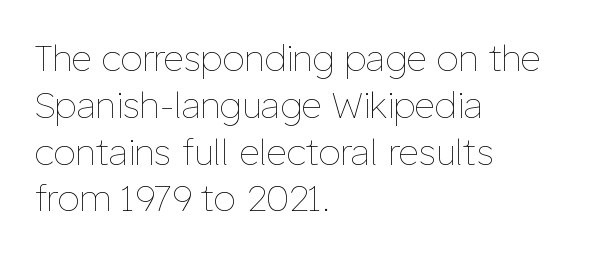
Q: Is the text bold? A: No.
Q: Is the text italic (slanted)? A: No, it is upright.
Q: Is the text underlined? A: No.
Q: How is the paragraph aligned? A: Left-aligned.
Q: Is the spacing between letters normal or unusually wide? A: Normal.
Q: Is the spacing between lines tight, normal or loose? A: Normal.
Q: Width (condensed, normal, or wide)? A: Normal.
Q: Stroke contrast? A: Low.
Q: x-height? A: Medium.
Q: Monospaced? A: No.
